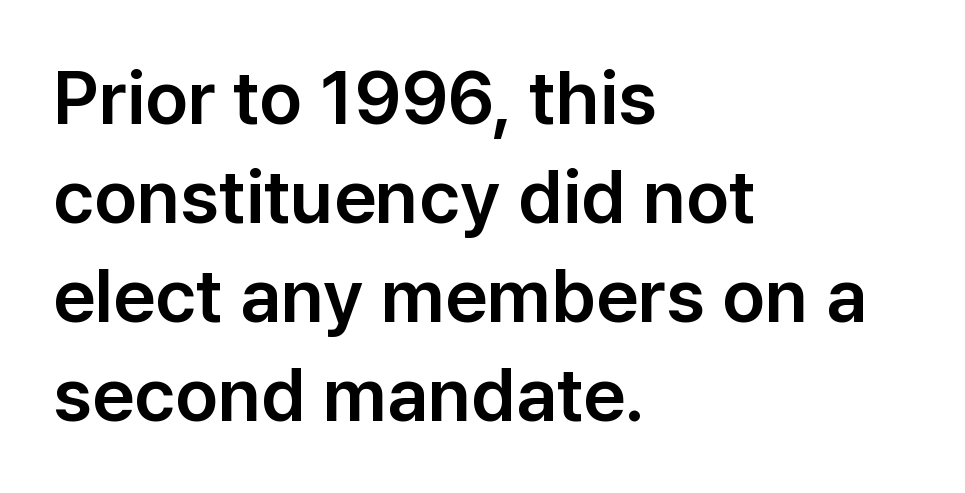
Q: Is the text italic (slanted)? A: No, it is upright.
Q: Is the typeface a serif or a sans-serif typeface? A: Sans-serif.
Q: Is the text underlined? A: No.
Q: How is the paragraph aligned? A: Left-aligned.
Q: Is the spacing between letters normal or unusually wide? A: Normal.
Q: Is the spacing between lines tight, normal or loose? A: Normal.
Q: Width (condensed, normal, or wide)? A: Normal.
Q: Stroke contrast? A: Low.
Q: x-height? A: Medium.
Q: Monospaced? A: No.
